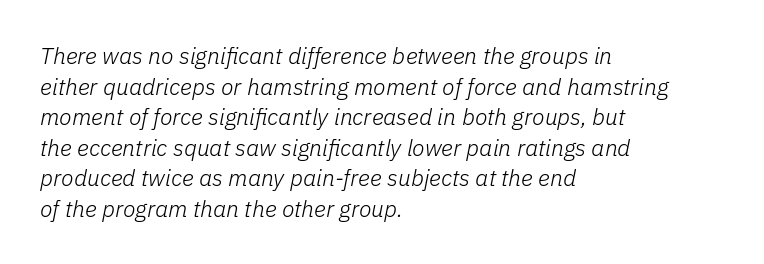
{"italic": "yes", "lean": "right", "slant_degrees": 11, "bold": "no", "underline": "no", "align": "left", "line_spacing": "normal", "line_spacing_ratio": 1.33, "letter_spacing": "normal", "letter_spacing_em": 0.0, "glyph_px": 23}
